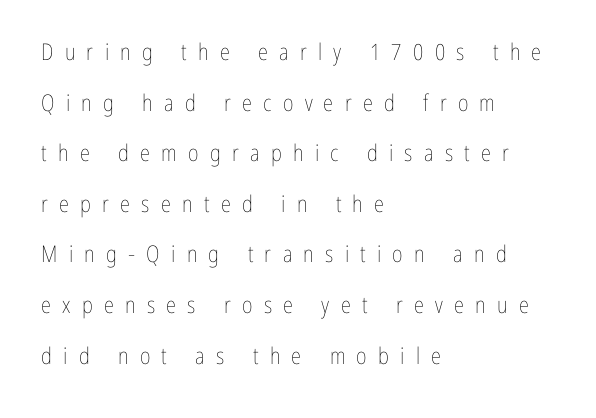
The image shows 23 px text type, upright; set left-aligned, loose line spacing (2.2x), unusually wide letter spacing (+0.49 em), not underlined.
